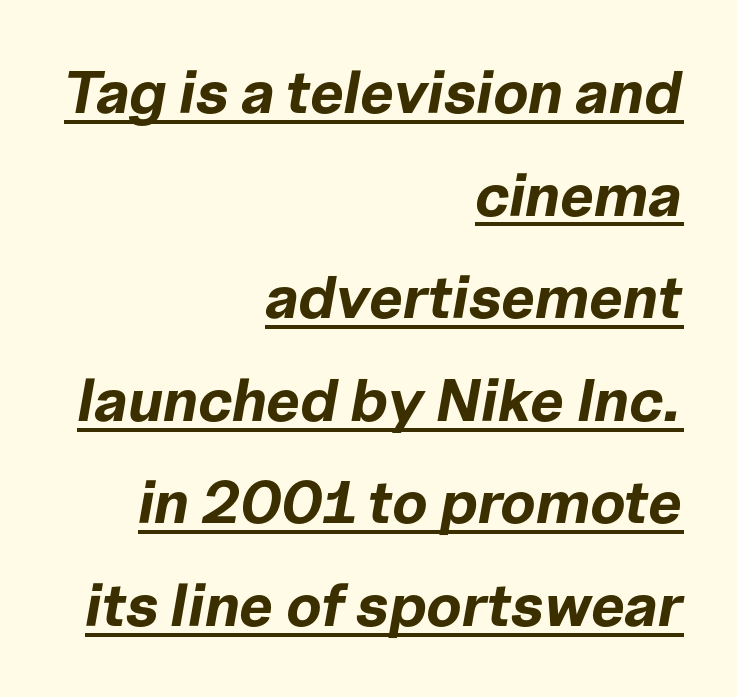
{"italic": "yes", "lean": "right", "slant_degrees": 10, "bold": "yes", "weight": "bold", "width": "normal", "stroke_contrast": "low", "x_height": "medium", "monospaced": "no", "underline": "yes", "align": "right", "line_spacing_ratio": 1.71, "letter_spacing": "normal", "letter_spacing_em": 0.0, "glyph_px": 60}
